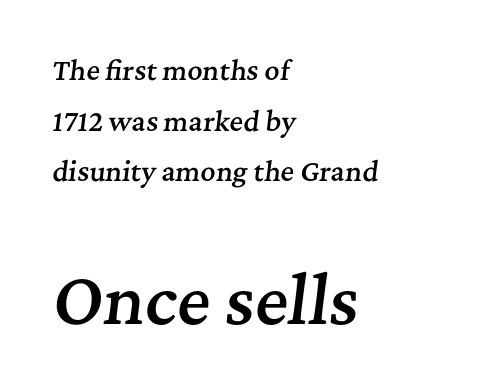
A semibold gives these letters moderate extra thickness, short of bold. Which chunk is bigger? The second one — the bottom block dwarfs the top. The rendering keeps characters at their native spacing. The face used here has a pronounced slope to its letters. Visually the block forms a straight wall on the left and a jagged coastline on the right.
